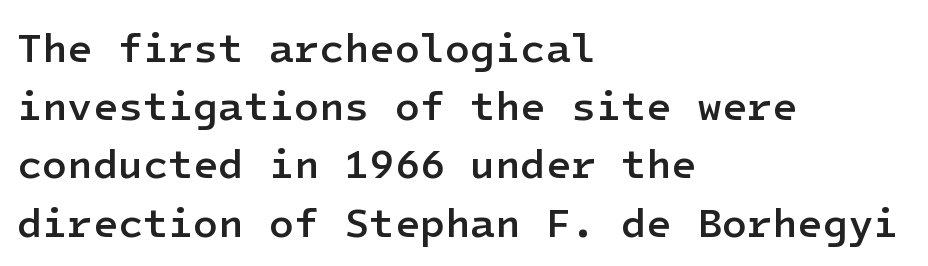
{"serif": "no", "italic": "no", "bold": "semi", "weight": "semibold", "width": "normal", "stroke_contrast": "low", "x_height": "medium", "underline": "no", "align": "left", "line_spacing": "normal", "line_spacing_ratio": 1.42, "letter_spacing": "normal", "letter_spacing_em": 0.0, "glyph_px": 41}
